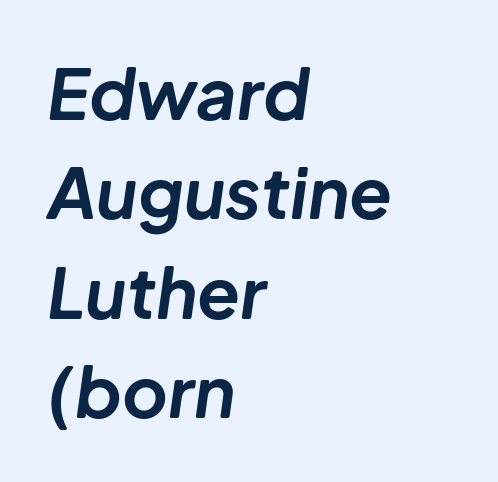
{"italic": "yes", "lean": "right", "slant_degrees": 8, "bold": "yes", "weight": "bold", "width": "normal", "stroke_contrast": "low", "x_height": "medium", "monospaced": "no", "underline": "no", "align": "left", "line_spacing": "normal", "line_spacing_ratio": 1.42, "letter_spacing": "normal", "letter_spacing_em": 0.0, "glyph_px": 70}
